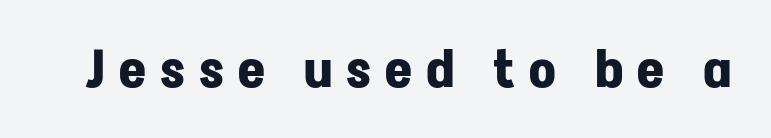
Q: Is the text bold? A: Yes.
Q: Is the text italic (slanted)? A: No, it is upright.
Q: Is the typeface a serif or a sans-serif typeface? A: Sans-serif.
Q: Is the text underlined? A: No.
Q: Is the spacing between letters normal or unusually wide? A: Unusually wide.
Q: Width (condensed, normal, or wide)? A: Normal.
Q: Stroke contrast? A: Low.
Q: x-height? A: Medium.
Q: Monospaced? A: No.
